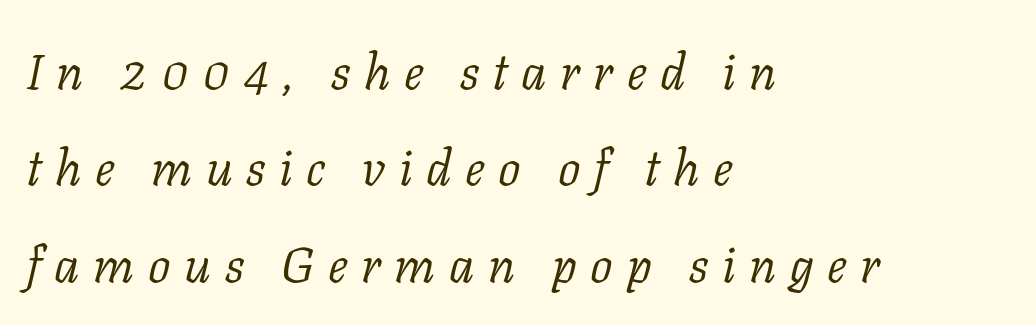
The image shows 50 px light serif type, italic (leaning right); set left-aligned, loose line spacing (1.93x), unusually wide letter spacing (+0.27 em), not underlined; low stroke contrast and a medium x-height.
